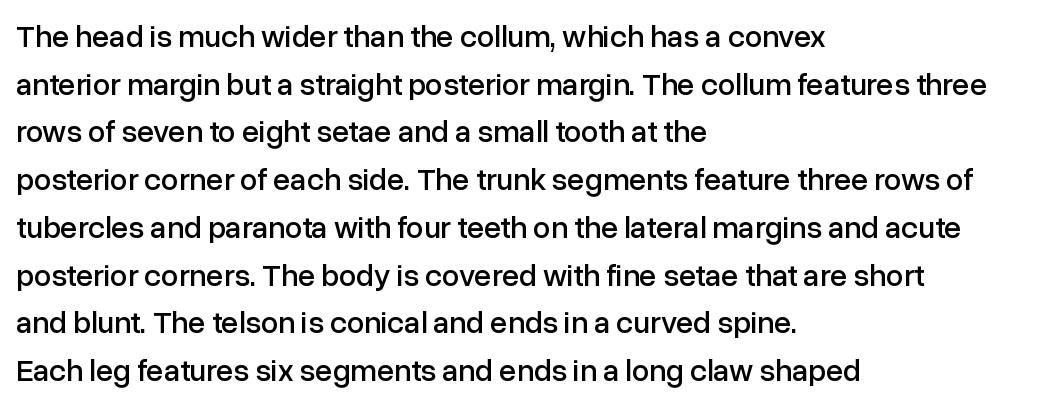
{"serif": "no", "italic": "no", "width": "normal", "stroke_contrast": "low", "x_height": "medium", "monospaced": "no", "underline": "no", "align": "left", "line_spacing": "normal", "line_spacing_ratio": 1.54, "letter_spacing": "normal", "letter_spacing_em": 0.0, "glyph_px": 31}
